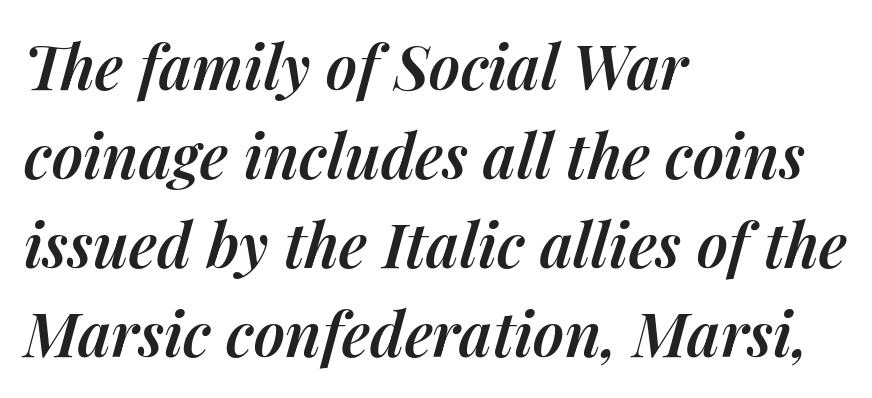
The image shows 61 px semibold type, italic (leaning right); set left-aligned, normal line spacing (1.46x), normal letter spacing, not underlined; medium stroke contrast and a medium x-height.
